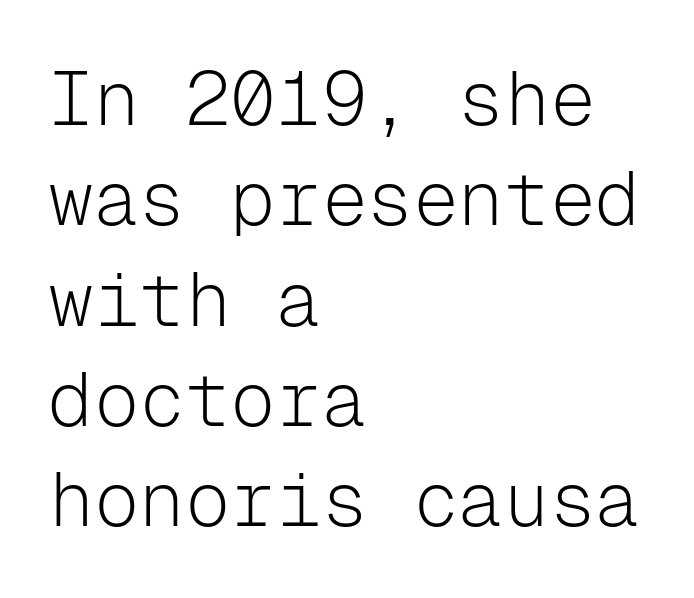
The image shows 76 px light sans-serif type, upright, monospaced; set left-aligned, normal line spacing (1.32x), normal letter spacing, not underlined; low stroke contrast and a medium x-height.
